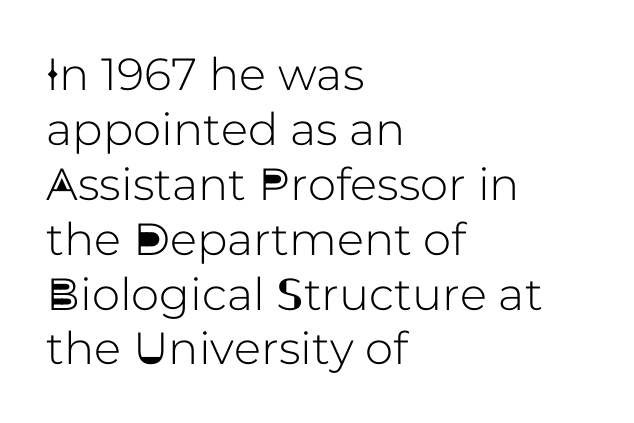
The image shows 45 px sans-serif type, upright; set left-aligned, line spacing 1.22x, normal letter spacing, not underlined; low stroke contrast and a medium x-height.
